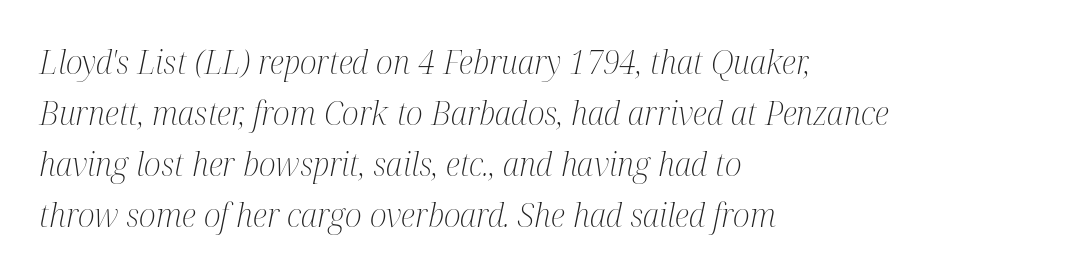
The image shows 32 px light, condensed serif type, italic (leaning right); set left-aligned, normal line spacing (1.59x), normal letter spacing, not underlined; medium stroke contrast and a medium x-height.
